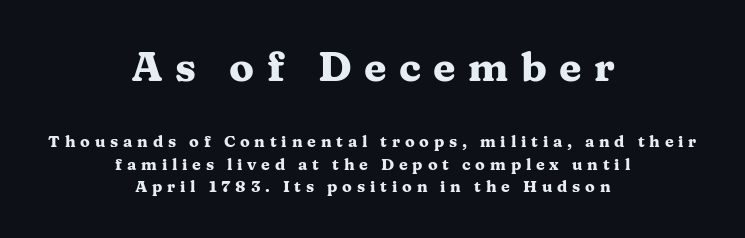
Q: Is the text bold? A: Yes.
Q: Is the text italic (slanted)? A: No, it is upright.
Q: Is the typeface a serif or a sans-serif typeface? A: Serif.
Q: Is the text underlined? A: No.
Q: How is the paragraph aligned? A: Centered.
Q: Is the spacing between letters normal or unusually wide? A: Unusually wide.
Q: Is the spacing between lines tight, normal or loose? A: Normal.
Q: Which block of text is set in a larger size, the first (top) or the second (bottom)? A: The first (top) one.
Q: Width (condensed, normal, or wide)? A: Wide.
Q: Stroke contrast? A: Medium.
Q: x-height? A: Medium.
Q: Monospaced? A: No.
